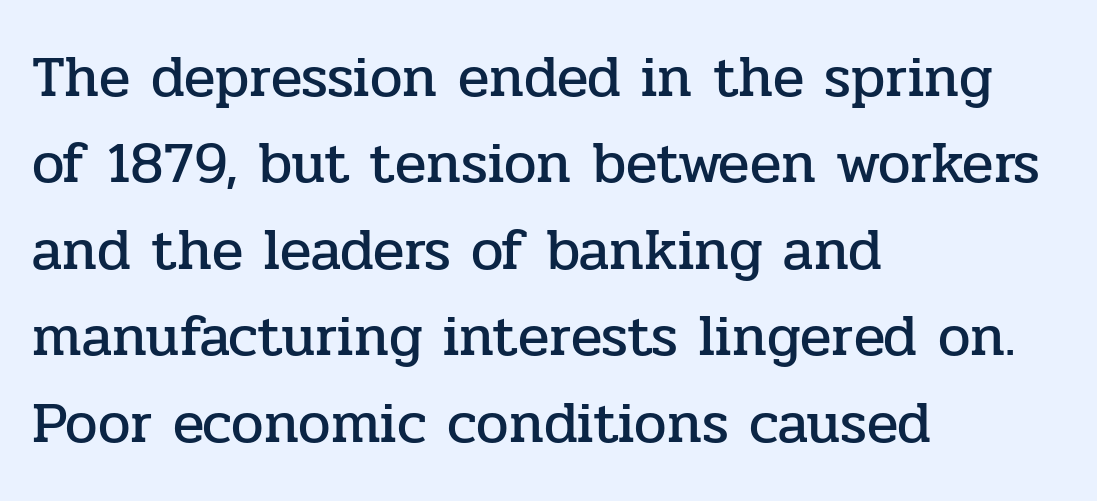
Q: Is the text italic (slanted)? A: No, it is upright.
Q: Is the typeface a serif or a sans-serif typeface? A: Serif.
Q: Is the text underlined? A: No.
Q: How is the paragraph aligned? A: Left-aligned.
Q: Is the spacing between letters normal or unusually wide? A: Normal.
Q: Is the spacing between lines tight, normal or loose? A: Normal.
Q: Width (condensed, normal, or wide)? A: Normal.
Q: Stroke contrast? A: Low.
Q: x-height? A: Medium.
Q: Monospaced? A: No.
